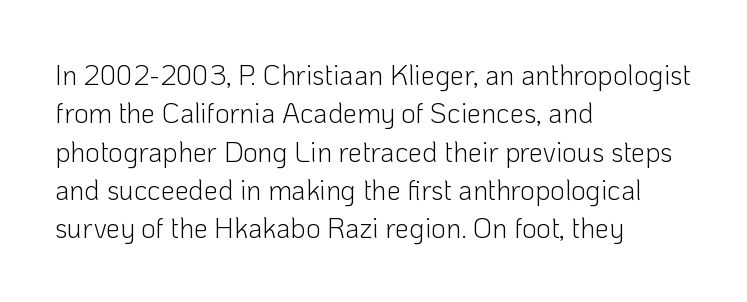
{"serif": "no", "italic": "no", "bold": "no", "weight": "light", "width": "normal", "stroke_contrast": "low", "x_height": "medium", "monospaced": "no", "underline": "no", "align": "left", "line_spacing": "normal", "line_spacing_ratio": 1.37, "letter_spacing": "normal", "letter_spacing_em": 0.0, "glyph_px": 28}
